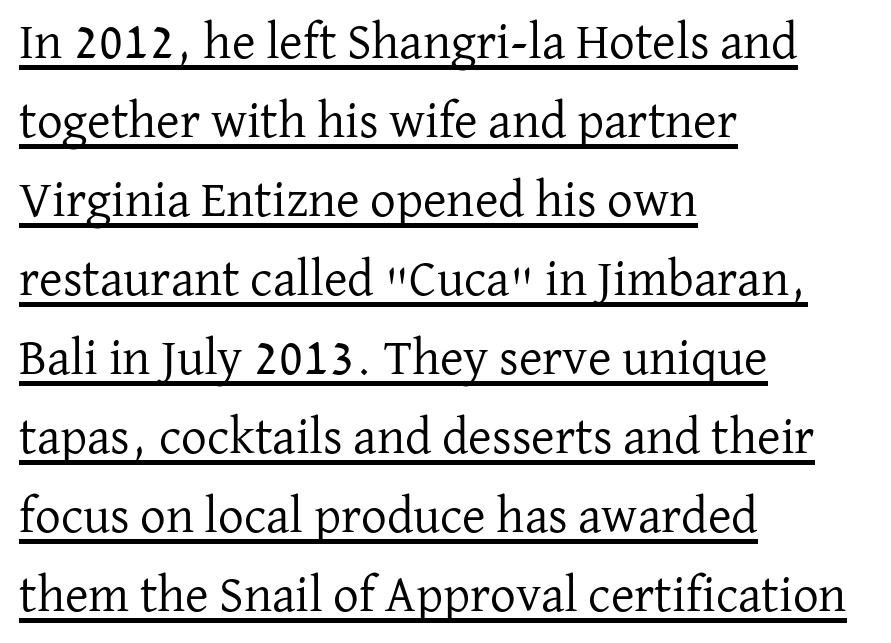
In CSS terms this would be text-align: left. Heft: none added — not bold. Is this a fixed-width face? No — the glyphs have proportional, varying widths. Default kerning and tracking; the words read as compact shapes.
